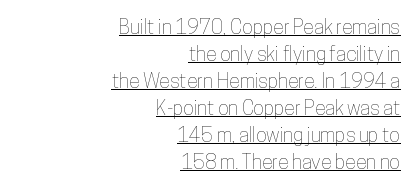
Q: Is the text italic (slanted)? A: No, it is upright.
Q: Is the text underlined? A: Yes.
Q: How is the paragraph aligned? A: Right-aligned.
Q: Is the spacing between letters normal or unusually wide? A: Normal.
Q: Is the spacing between lines tight, normal or loose? A: Normal.
